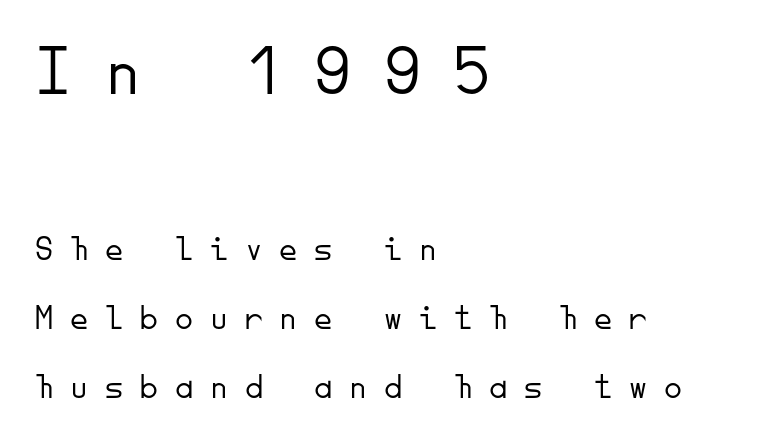
{"serif": "no", "italic": "no", "bold": "no", "weight": "light", "width": "normal", "stroke_contrast": "low", "x_height": "small", "monospaced": "yes", "underline": "no", "align": "left", "line_spacing": "loose", "line_spacing_ratio": 1.91, "letter_spacing": "wide", "letter_spacing_em": 0.47, "larger_block": "first", "size_ratio": 2.0, "glyph_px": 72}
